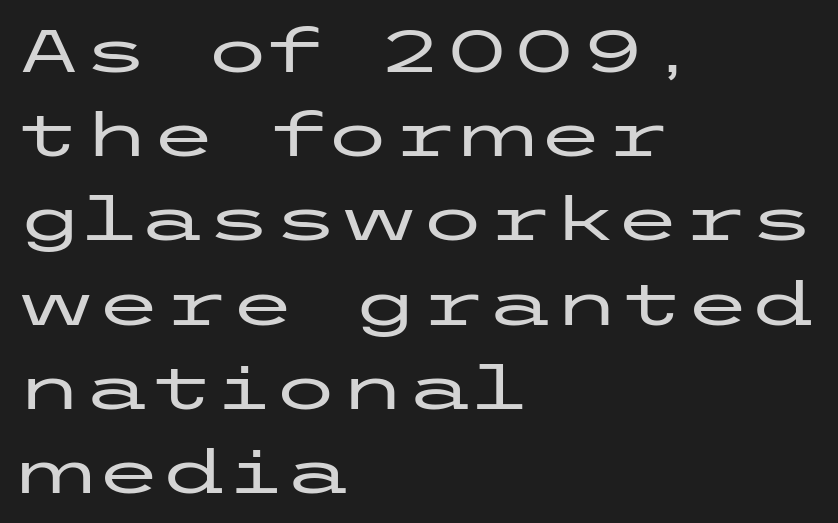
{"serif": "no", "italic": "no", "width": "wide", "stroke_contrast": "low", "x_height": "medium", "underline": "no", "align": "left", "line_spacing": "normal", "line_spacing_ratio": 1.38, "letter_spacing": "normal", "letter_spacing_em": 0.0, "glyph_px": 61}
